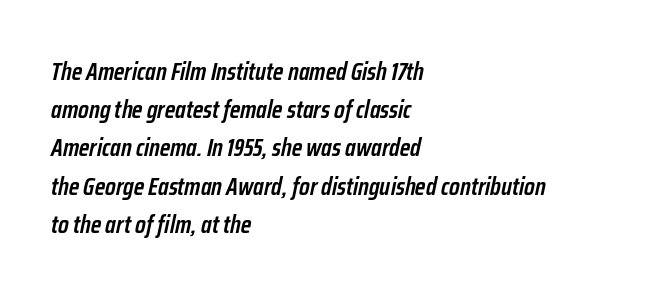
{"italic": "yes", "lean": "right", "slant_degrees": 12, "bold": "semi", "underline": "no", "align": "left", "line_spacing": "normal", "line_spacing_ratio": 1.53, "letter_spacing": "normal", "letter_spacing_em": 0.0, "glyph_px": 25}
